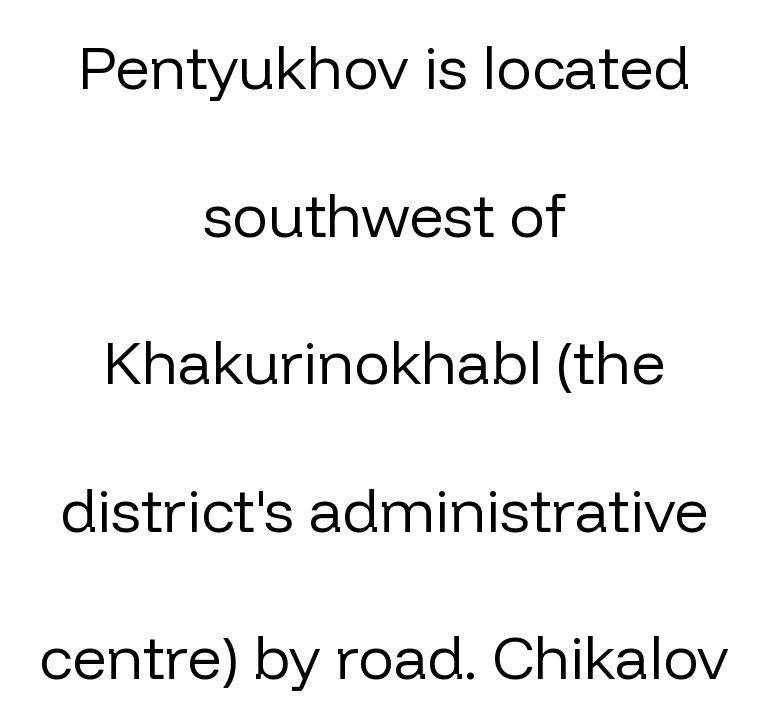
The image shows 60 px regular-weight sans-serif type, upright; set centered, loose line spacing (2.46x), normal letter spacing, not underlined; low stroke contrast and a medium x-height.
